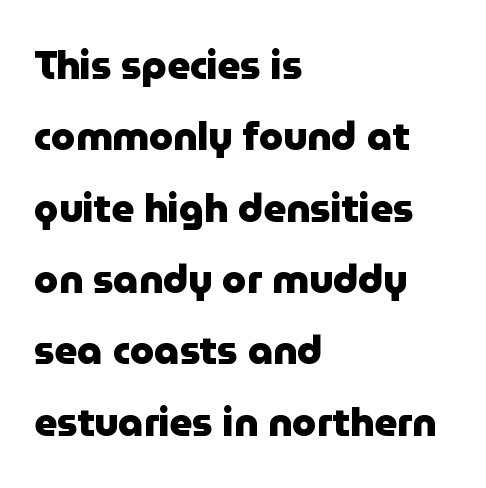
{"serif": "no", "italic": "no", "bold": "yes", "weight": "heavy", "width": "normal", "stroke_contrast": "low", "x_height": "medium", "monospaced": "no", "underline": "no", "align": "left", "line_spacing_ratio": 1.83, "letter_spacing": "normal", "letter_spacing_em": 0.0, "glyph_px": 39}
